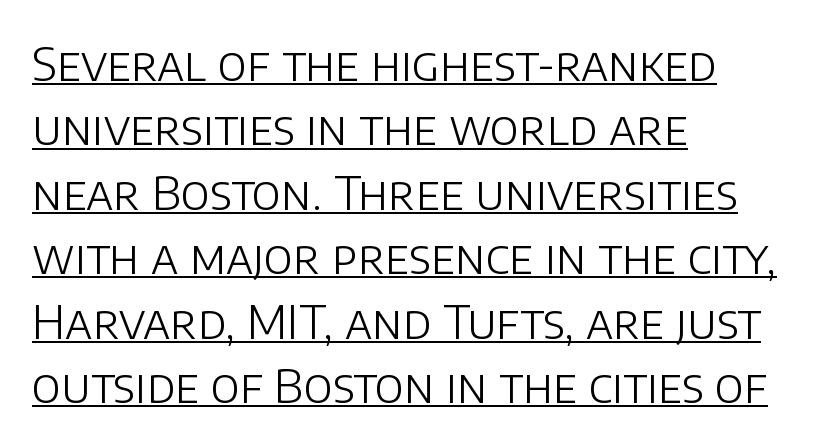
This is roman type, the default non-slanted kind. In CSS terms this would be text-align: left. Serif or sans? Sans — the stroke terminals are bare. No heavy texture on the line: the type isn't bold.
